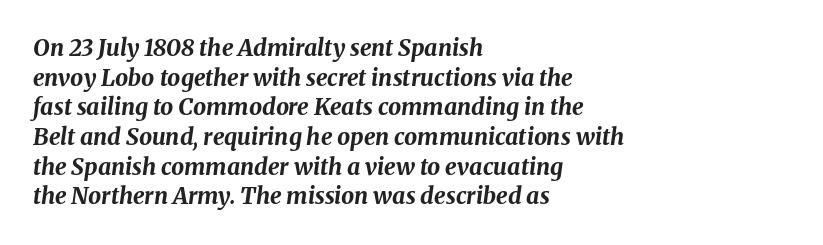
Vertical spacing — default. This rendering uses left alignment, leaving the right contour irregular. Letters rest on an invisible, unmarked baseline. On the weight axis this lands at bold, roughly 700. Observe the ordinary spacing: letters are neighbours, not strangers.
